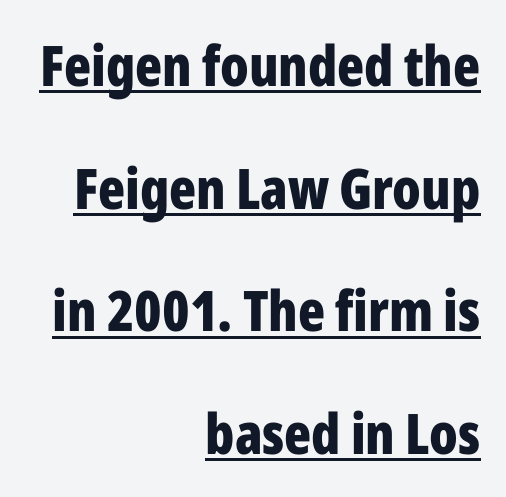
Q: Is the text bold? A: Yes.
Q: Is the text italic (slanted)? A: No, it is upright.
Q: Is the typeface a serif or a sans-serif typeface? A: Sans-serif.
Q: Is the text underlined? A: Yes.
Q: How is the paragraph aligned? A: Right-aligned.
Q: Is the spacing between letters normal or unusually wide? A: Normal.
Q: Is the spacing between lines tight, normal or loose? A: Loose.
Q: Width (condensed, normal, or wide)? A: Condensed.
Q: Stroke contrast? A: Low.
Q: x-height? A: Medium.
Q: Monospaced? A: No.
